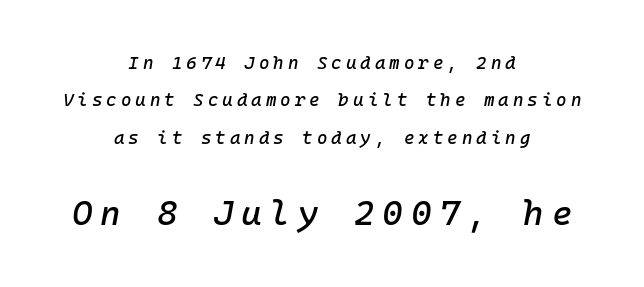
Q: Is the text italic (slanted)? A: Yes, it leans right by about 10 degrees.
Q: Is the text underlined? A: No.
Q: How is the paragraph aligned? A: Centered.
Q: Is the spacing between letters normal or unusually wide? A: Unusually wide.
Q: Is the spacing between lines tight, normal or loose? A: Loose.
Q: Which block of text is set in a larger size, the first (top) or the second (bottom)? A: The second (bottom) one.
Q: Width (condensed, normal, or wide)? A: Normal.
Q: Stroke contrast? A: Low.
Q: x-height? A: Medium.
